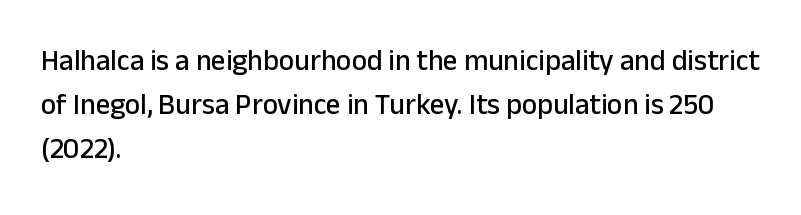
The image shows 29 px sans-serif type, upright; set left-aligned, normal line spacing (1.51x), normal letter spacing, not underlined; low stroke contrast and a medium x-height.
